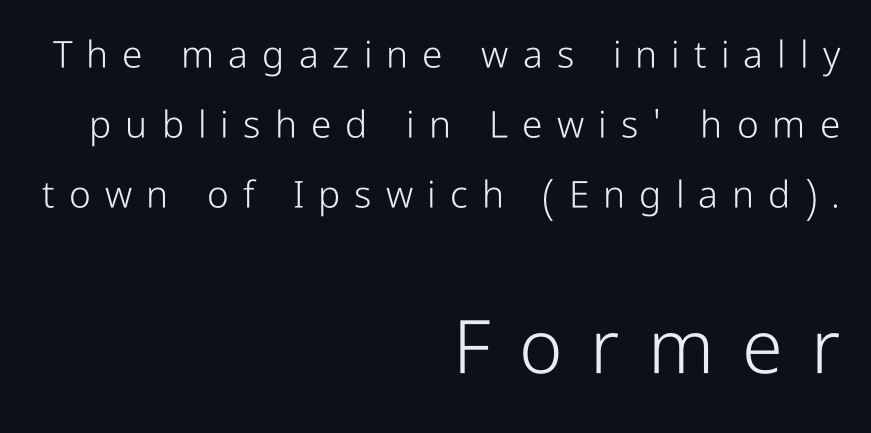
The image shows 74 px light, condensed sans-serif type, upright; set right-aligned, line spacing 1.89x, unusually wide letter spacing (+0.38 em), not underlined; the second (bottom) block is 2.0x larger; low stroke contrast and a medium x-height.
